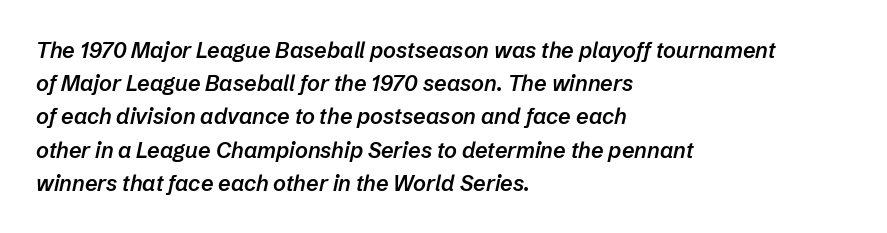
The image shows 22 px text type, italic (leaning right); set left-aligned, normal line spacing (1.51x), normal letter spacing, not underlined.
